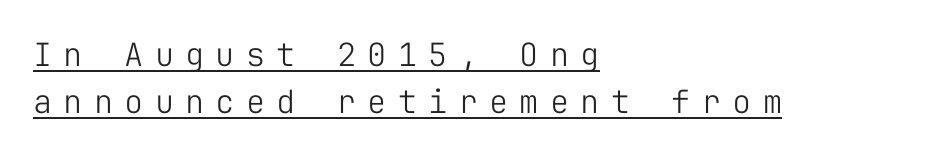
Q: Is the text bold? A: No.
Q: Is the text italic (slanted)? A: No, it is upright.
Q: Is the typeface a serif or a sans-serif typeface? A: Sans-serif.
Q: Is the text underlined? A: Yes.
Q: How is the paragraph aligned? A: Left-aligned.
Q: Is the spacing between letters normal or unusually wide? A: Unusually wide.
Q: Is the spacing between lines tight, normal or loose? A: Normal.
Q: Width (condensed, normal, or wide)? A: Normal.
Q: Stroke contrast? A: Low.
Q: x-height? A: Medium.
Q: Monospaced? A: Yes.
